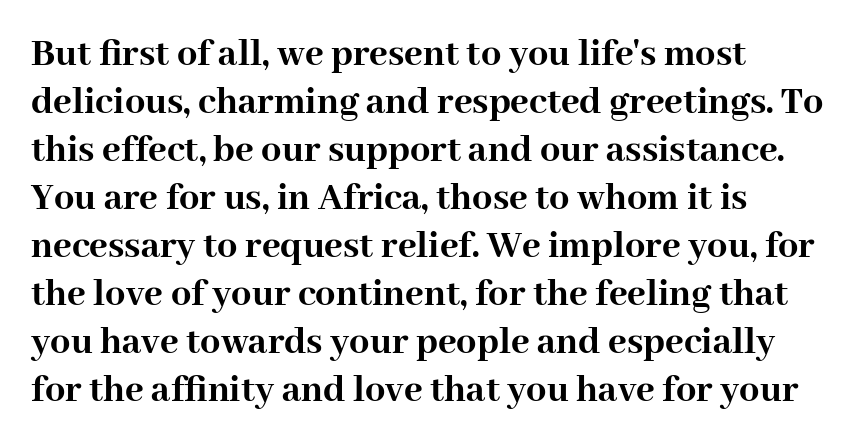
Q: Is the text bold? A: Yes.
Q: Is the text italic (slanted)? A: No, it is upright.
Q: Is the typeface a serif or a sans-serif typeface? A: Serif.
Q: Is the text underlined? A: No.
Q: How is the paragraph aligned? A: Left-aligned.
Q: Is the spacing between letters normal or unusually wide? A: Normal.
Q: Width (condensed, normal, or wide)? A: Normal.
Q: Stroke contrast? A: High.
Q: x-height? A: Medium.
Q: Monospaced? A: No.
